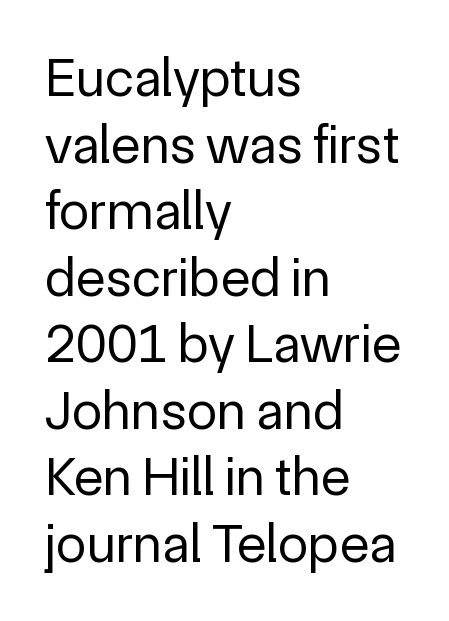
{"serif": "no", "italic": "no", "bold": "no", "weight": "regular", "width": "normal", "x_height": "medium", "monospaced": "no", "underline": "no", "align": "left", "line_spacing_ratio": 1.21, "letter_spacing": "normal", "letter_spacing_em": 0.0, "glyph_px": 55}
